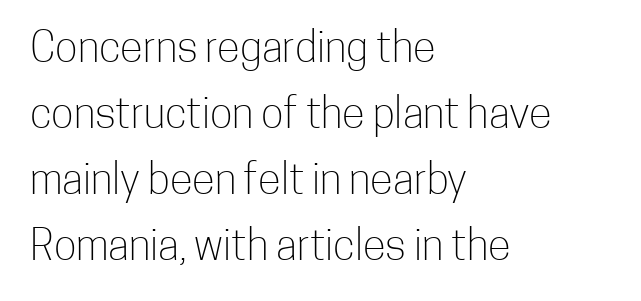
The image shows 42 px light, condensed sans-serif type, upright; set left-aligned, normal line spacing (1.57x), normal letter spacing, not underlined; low stroke contrast and a medium x-height.
